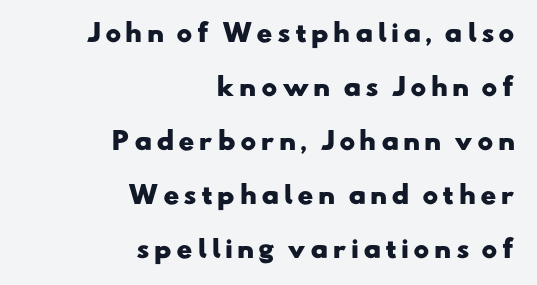
The image shows 24 px bold type; set right-aligned, loose line spacing (2.25x), not underlined.
